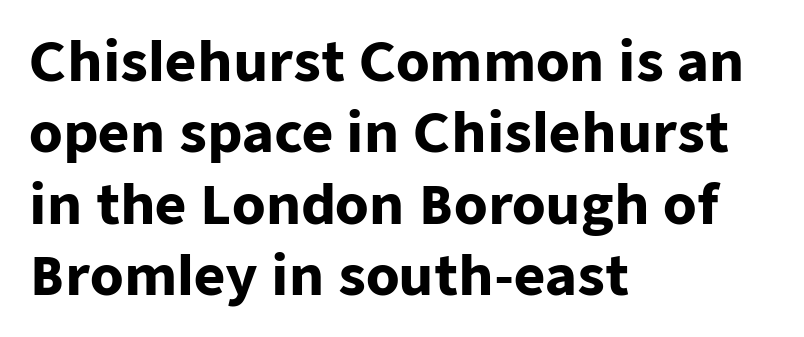
Q: Is the text bold? A: Yes.
Q: Is the text italic (slanted)? A: No, it is upright.
Q: Is the typeface a serif or a sans-serif typeface? A: Sans-serif.
Q: Is the text underlined? A: No.
Q: How is the paragraph aligned? A: Left-aligned.
Q: Is the spacing between letters normal or unusually wide? A: Normal.
Q: Is the spacing between lines tight, normal or loose? A: Normal.
Q: Width (condensed, normal, or wide)? A: Normal.
Q: Stroke contrast? A: Low.
Q: x-height? A: Medium.
Q: Monospaced? A: No.
